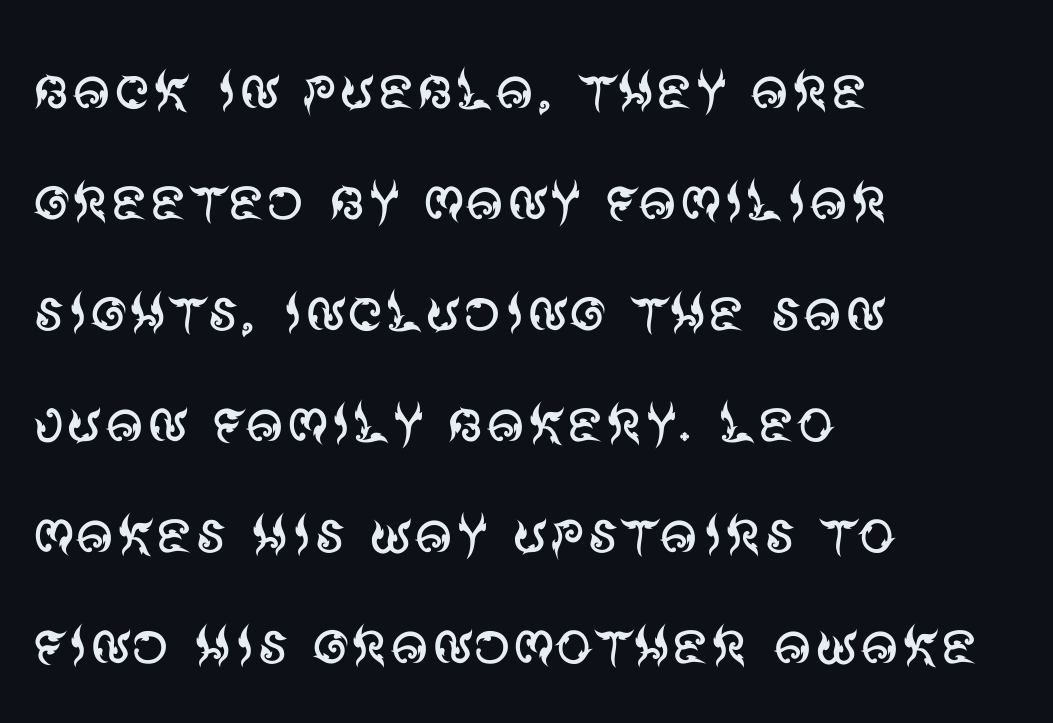
Q: Is the text bold? A: No.
Q: Is the text italic (slanted)? A: No, it is upright.
Q: Is the typeface a serif or a sans-serif typeface? A: Sans-serif.
Q: Is the text underlined? A: No.
Q: How is the paragraph aligned? A: Left-aligned.
Q: Is the spacing between letters normal or unusually wide? A: Normal.
Q: Is the spacing between lines tight, normal or loose? A: Normal.
Q: Width (condensed, normal, or wide)? A: Normal.
Q: Stroke contrast? A: Medium.
Q: x-height? A: Large.
Q: Monospaced? A: No.
